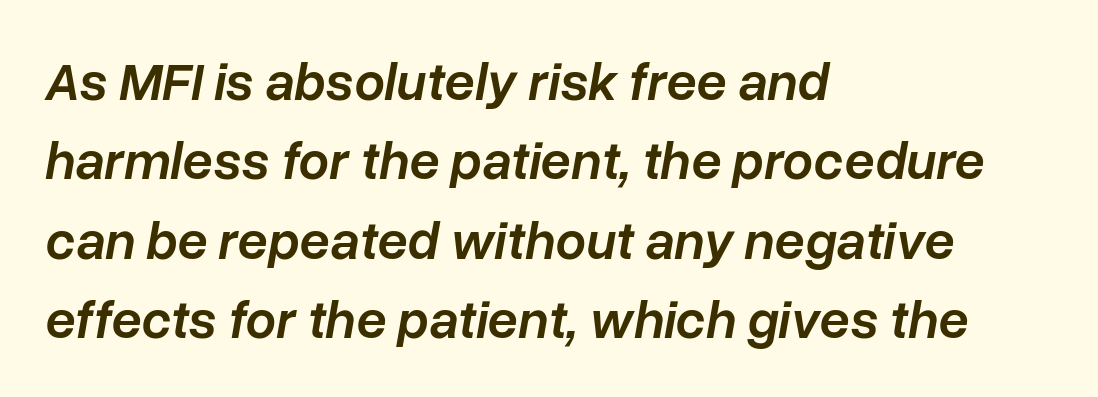
The rag falls on the right side of this text block. Proportional: the letters do not fall into vertical columns. Whoever set this chose a conventional vertical rhythm. The face used here is rendered with its standard letterfit. The text carries the slant typical of an italic or oblique font. Bare-footed words on every line.
